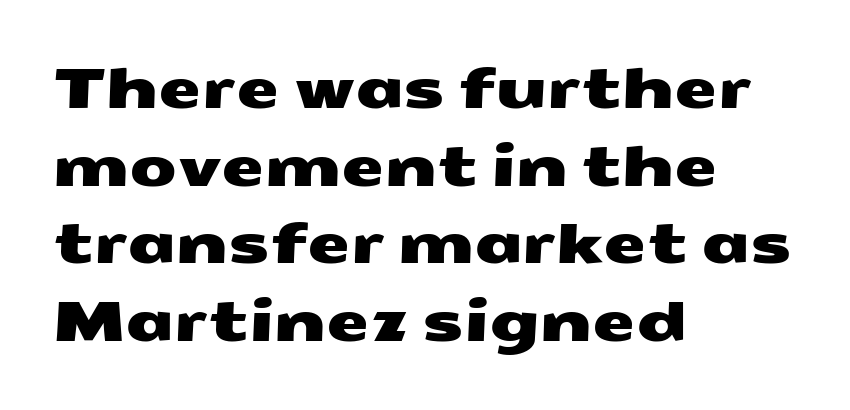
Q: Is the typeface a serif or a sans-serif typeface? A: Sans-serif.
Q: Is the text underlined? A: No.
Q: How is the paragraph aligned? A: Left-aligned.
Q: Is the spacing between letters normal or unusually wide? A: Normal.
Q: Is the spacing between lines tight, normal or loose? A: Normal.
Q: Width (condensed, normal, or wide)? A: Wide.
Q: Stroke contrast? A: Medium.
Q: x-height? A: Medium.
Q: Monospaced? A: No.
